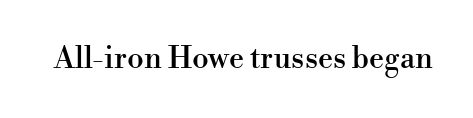
Each row of text sits above clean, open space. What stands out about the letter spacing? Nothing — it is the standard amount. I'd call this a serif setting — the letters wear small feet. Note the varied advance widths — an 'i' is clearly narrower than an 'm'. Ascenders rise straight up at ninety degrees.
